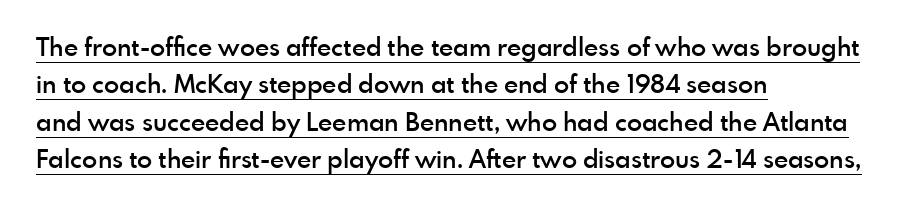
The image shows 25 px text type, upright; set left-aligned, normal line spacing (1.5x), normal letter spacing, underlined.
